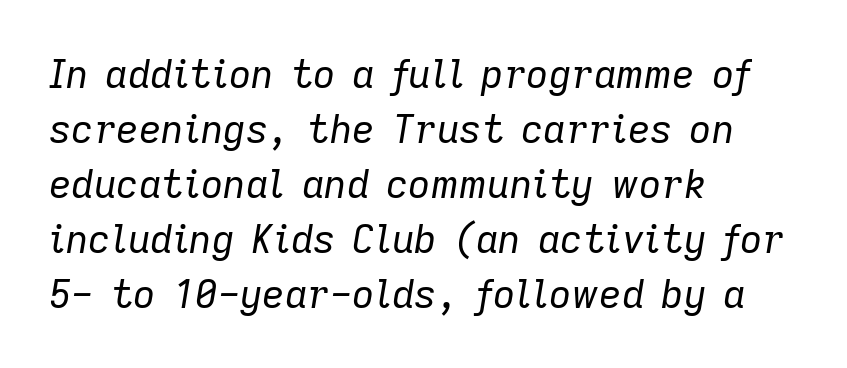
{"italic": "yes", "lean": "right", "slant_degrees": 9, "bold": "no", "weight": "regular", "width": "normal", "stroke_contrast": "low", "x_height": "medium", "monospaced": "no", "underline": "no", "align": "left", "line_spacing": "normal", "line_spacing_ratio": 1.41, "letter_spacing": "normal", "letter_spacing_em": 0.0, "glyph_px": 39}
